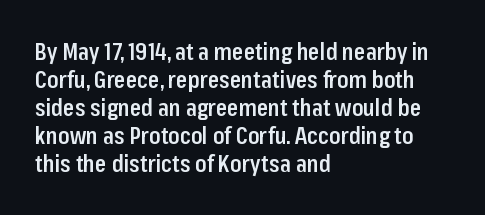
The image shows 23 px text type, upright; set left-aligned, line spacing 1.22x, normal letter spacing, not underlined.
